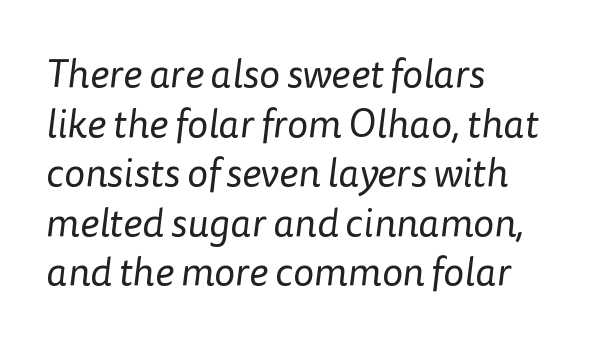
Q: Is the text bold? A: No.
Q: Is the typeface a serif or a sans-serif typeface? A: Sans-serif.
Q: Is the text underlined? A: No.
Q: How is the paragraph aligned? A: Left-aligned.
Q: Is the spacing between letters normal or unusually wide? A: Normal.
Q: Width (condensed, normal, or wide)? A: Normal.
Q: Stroke contrast? A: Low.
Q: x-height? A: Medium.
Q: Monospaced? A: No.
